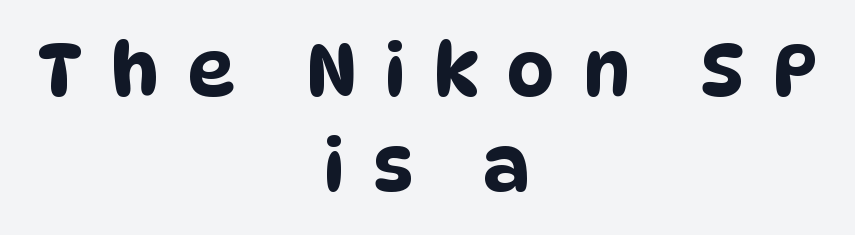
The image shows 74 px condensed sans-serif type; set centered, normal line spacing (1.28x), unusually wide letter spacing (+0.38 em), not underlined; low stroke contrast and a large x-height.
